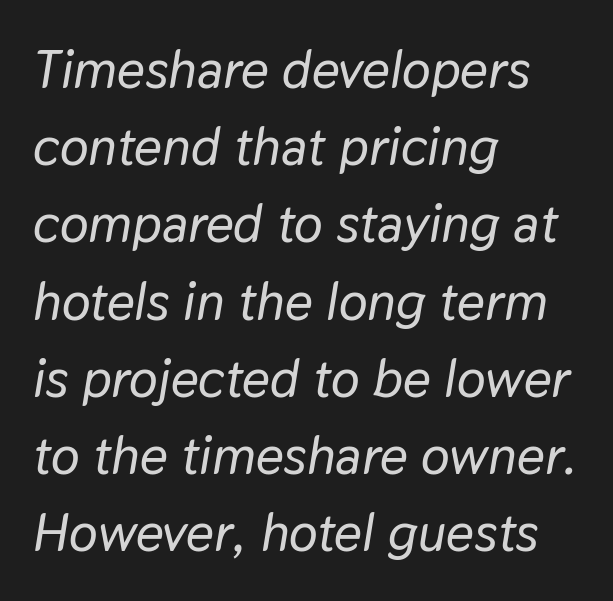
{"italic": "yes", "lean": "right", "slant_degrees": 9, "width": "normal", "stroke_contrast": "low", "x_height": "medium", "monospaced": "no", "underline": "no", "align": "left", "line_spacing": "normal", "line_spacing_ratio": 1.43, "letter_spacing": "normal", "letter_spacing_em": 0.0, "glyph_px": 54}
